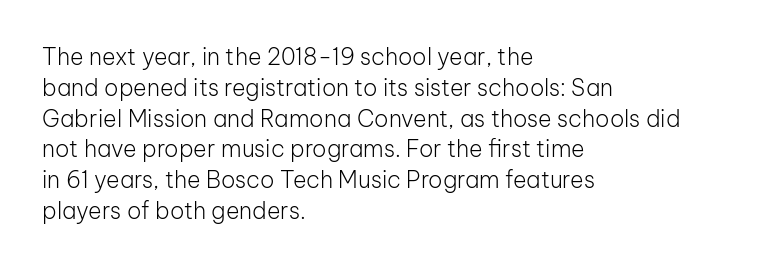
{"italic": "no", "bold": "no", "underline": "no", "align": "left", "line_spacing": "normal", "line_spacing_ratio": 1.34, "letter_spacing": "normal", "letter_spacing_em": 0.0, "glyph_px": 23}
